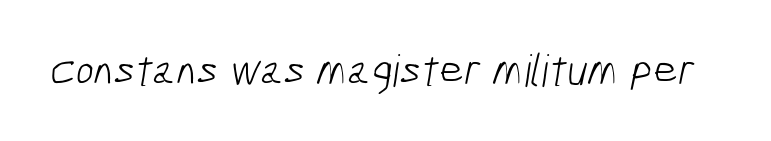
The image shows 44 px light, condensed sans-serif type; set normal letter spacing, not underlined; low stroke contrast and a medium x-height.
